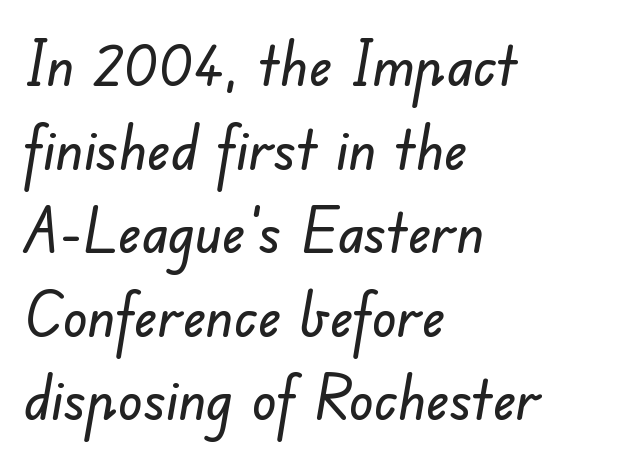
{"serif": "no", "width": "normal", "stroke_contrast": "low", "x_height": "small", "monospaced": "no", "underline": "no", "align": "left", "line_spacing": "normal", "line_spacing_ratio": 1.37, "letter_spacing": "normal", "letter_spacing_em": 0.0, "glyph_px": 61}
